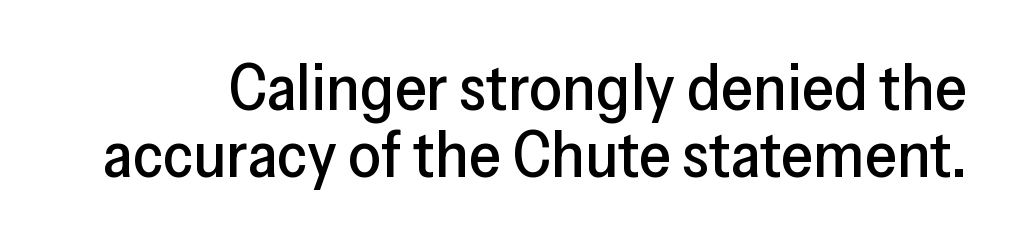
Q: Is the text italic (slanted)? A: No, it is upright.
Q: Is the typeface a serif or a sans-serif typeface? A: Sans-serif.
Q: Is the text underlined? A: No.
Q: Is the spacing between letters normal or unusually wide? A: Normal.
Q: Is the spacing between lines tight, normal or loose? A: Tight.
Q: Width (condensed, normal, or wide)? A: Normal.
Q: Stroke contrast? A: Low.
Q: x-height? A: Medium.
Q: Monospaced? A: No.
